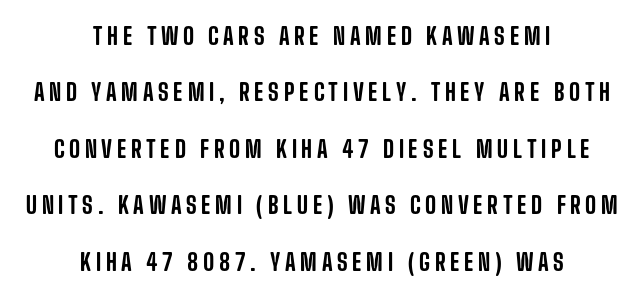
The image shows 24 px text type, upright; set centered, loose line spacing (2.35x), not underlined.
